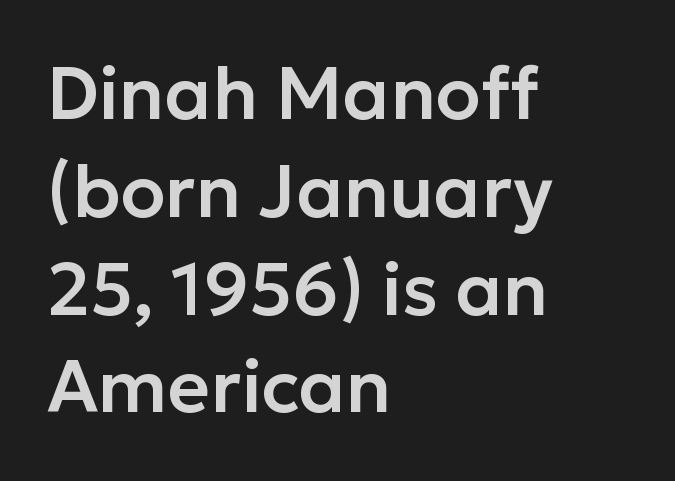
{"serif": "no", "italic": "no", "width": "normal", "stroke_contrast": "low", "x_height": "medium", "monospaced": "no", "underline": "no", "align": "left", "line_spacing": "normal", "line_spacing_ratio": 1.34, "letter_spacing": "normal", "letter_spacing_em": 0.0, "glyph_px": 73}
